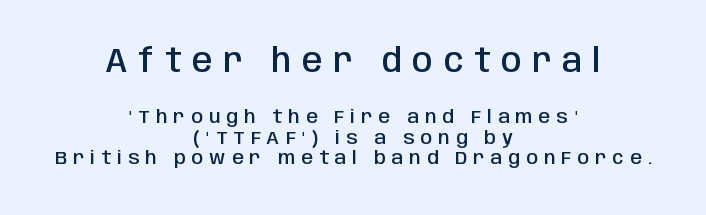
Q: Is the text bold? A: Semi-bold.
Q: Is the text italic (slanted)? A: No, it is upright.
Q: Is the typeface a serif or a sans-serif typeface? A: Sans-serif.
Q: Is the text underlined? A: No.
Q: How is the paragraph aligned? A: Centered.
Q: Is the spacing between letters normal or unusually wide? A: Unusually wide.
Q: Is the spacing between lines tight, normal or loose? A: Tight.
Q: Which block of text is set in a larger size, the first (top) or the second (bottom)? A: The first (top) one.
Q: Width (condensed, normal, or wide)? A: Condensed.
Q: Stroke contrast? A: Low.
Q: x-height? A: Large.
Q: Monospaced? A: No.
